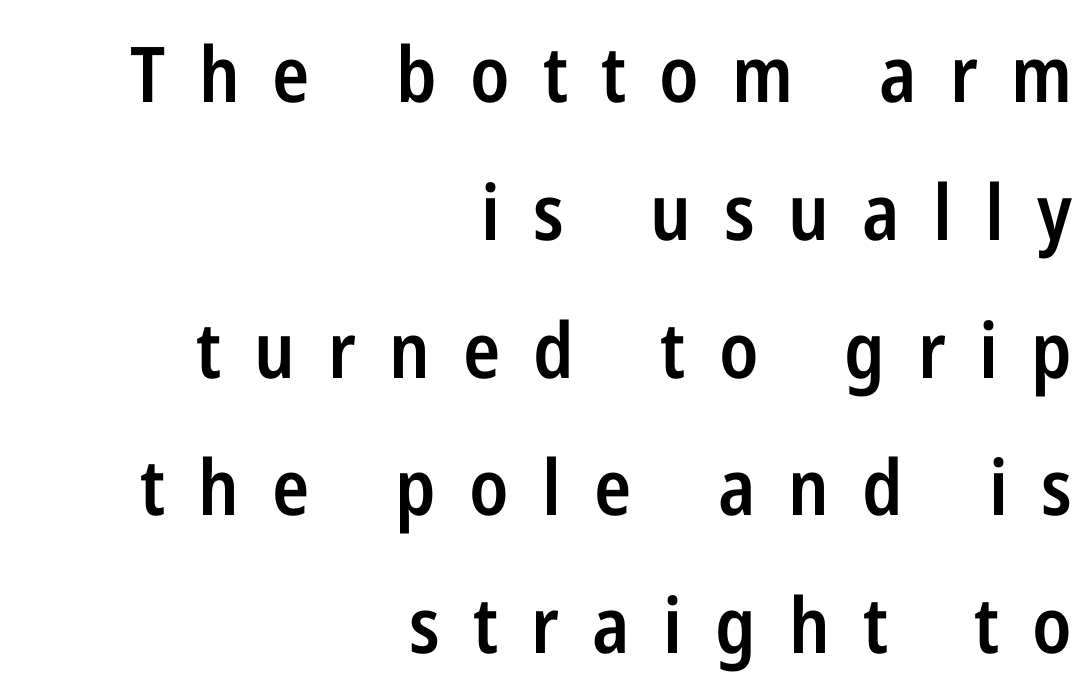
The image shows 77 px semibold, condensed sans-serif type, upright; set right-aligned, line spacing 1.79x, unusually wide letter spacing (+0.43 em), not underlined; low stroke contrast and a medium x-height.
